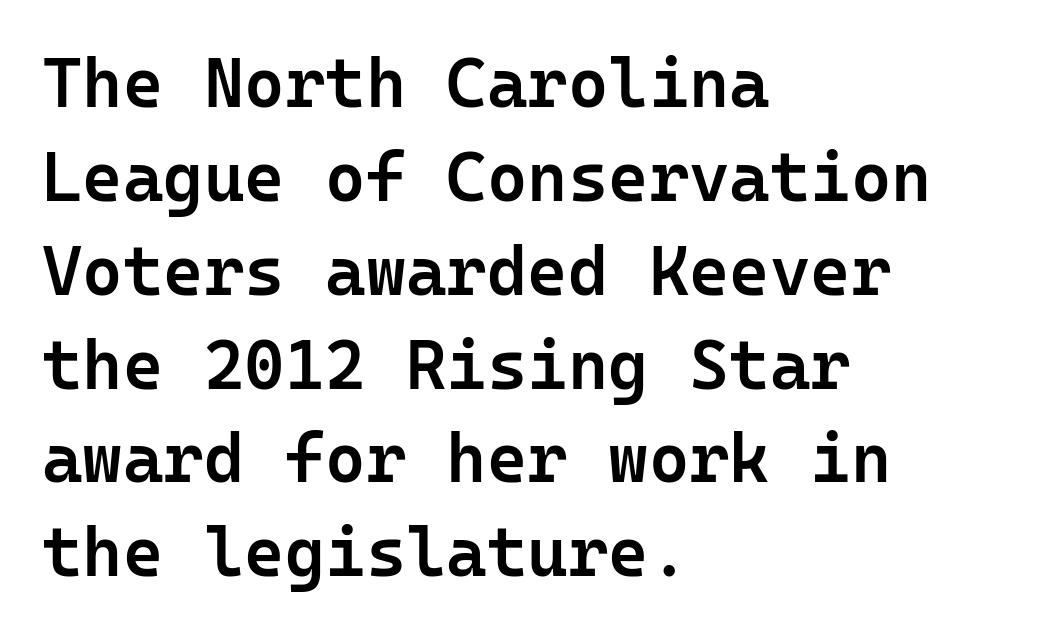
{"serif": "no", "italic": "no", "bold": "semi", "weight": "semibold", "width": "normal", "stroke_contrast": "low", "x_height": "medium", "monospaced": "yes", "underline": "no", "align": "left", "line_spacing": "normal", "line_spacing_ratio": 1.36, "letter_spacing": "normal", "letter_spacing_em": 0.0, "glyph_px": 69}
